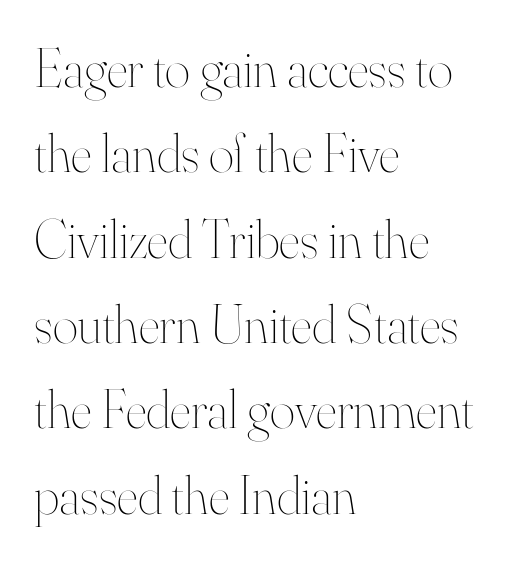
{"italic": "no", "bold": "no", "weight": "thin", "width": "normal", "stroke_contrast": "high", "x_height": "small", "monospaced": "no", "underline": "no", "align": "left", "line_spacing": "normal", "line_spacing_ratio": 1.58, "letter_spacing": "normal", "letter_spacing_em": 0.0, "glyph_px": 54}
